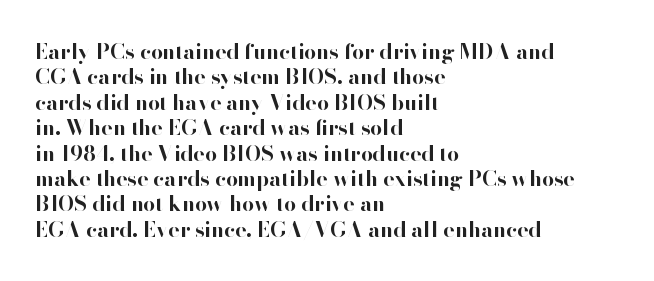
The image shows 21 px bold type, upright; set left-aligned, line spacing 1.21x, normal letter spacing, not underlined.
